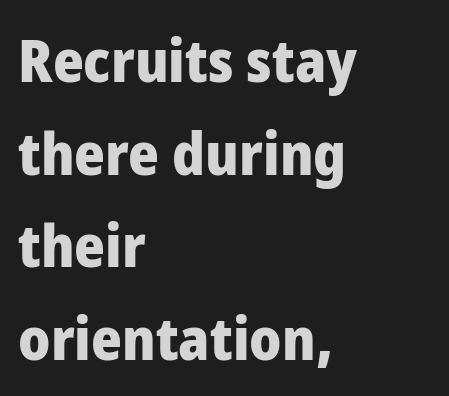
Q: Is the text bold? A: Yes.
Q: Is the text italic (slanted)? A: No, it is upright.
Q: Is the typeface a serif or a sans-serif typeface? A: Sans-serif.
Q: Is the text underlined? A: No.
Q: How is the paragraph aligned? A: Left-aligned.
Q: Is the spacing between letters normal or unusually wide? A: Normal.
Q: Is the spacing between lines tight, normal or loose? A: Normal.
Q: Width (condensed, normal, or wide)? A: Normal.
Q: Stroke contrast? A: Low.
Q: x-height? A: Medium.
Q: Monospaced? A: No.
